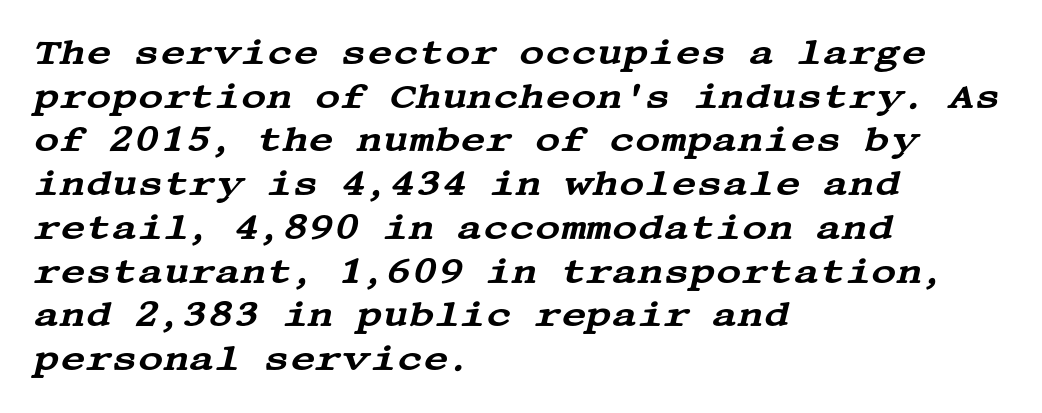
A bare baseline throughout the passage. Each letter's strokes conclude with small projecting serifs. Students, observe: this is what conventionally led text looks like. Style check: oblique. Typeset ragged right — the left edge is the straight one. The gaps between neighbouring characters are ordinary and unremarkable.
